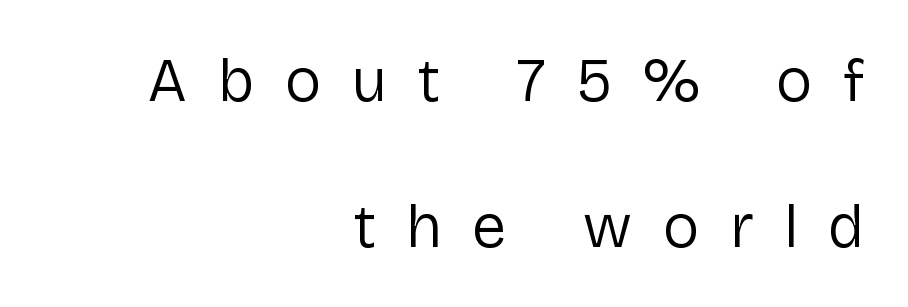
{"serif": "no", "italic": "no", "bold": "no", "weight": "regular", "width": "normal", "stroke_contrast": "low", "x_height": "medium", "monospaced": "no", "underline": "no", "align": "right", "line_spacing": "loose", "line_spacing_ratio": 2.35, "letter_spacing": "wide", "letter_spacing_em": 0.49, "glyph_px": 62}
